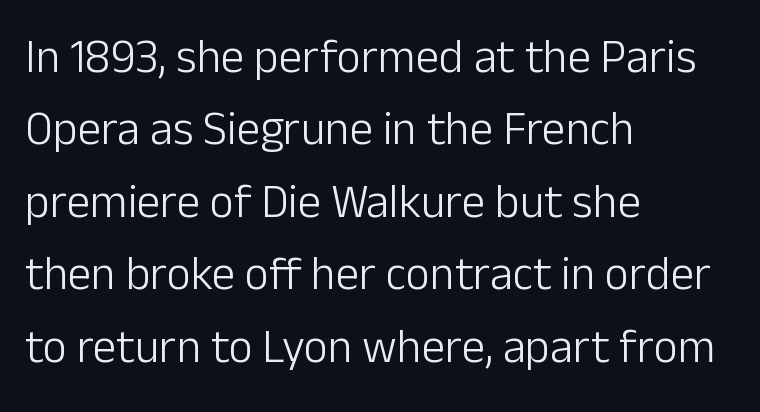
{"serif": "no", "italic": "no", "bold": "no", "weight": "light", "width": "normal", "stroke_contrast": "low", "x_height": "medium", "monospaced": "no", "underline": "no", "align": "left", "line_spacing": "normal", "line_spacing_ratio": 1.54, "letter_spacing": "normal", "letter_spacing_em": 0.0, "glyph_px": 47}
